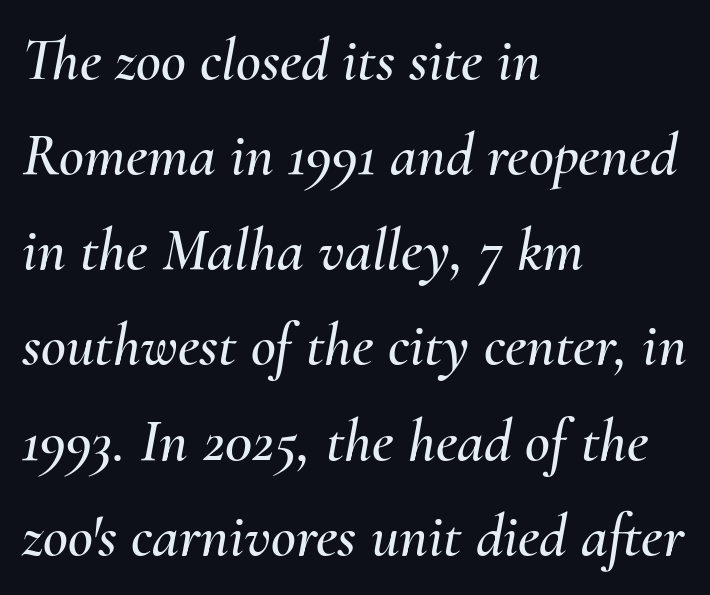
These lines sit exactly where default settings would place them. Think of a printed novel: that variable character pitch is what you see here. The type is set solid horizontally, with unmodified tracking. Unmarked baselines from the first word to the last.
